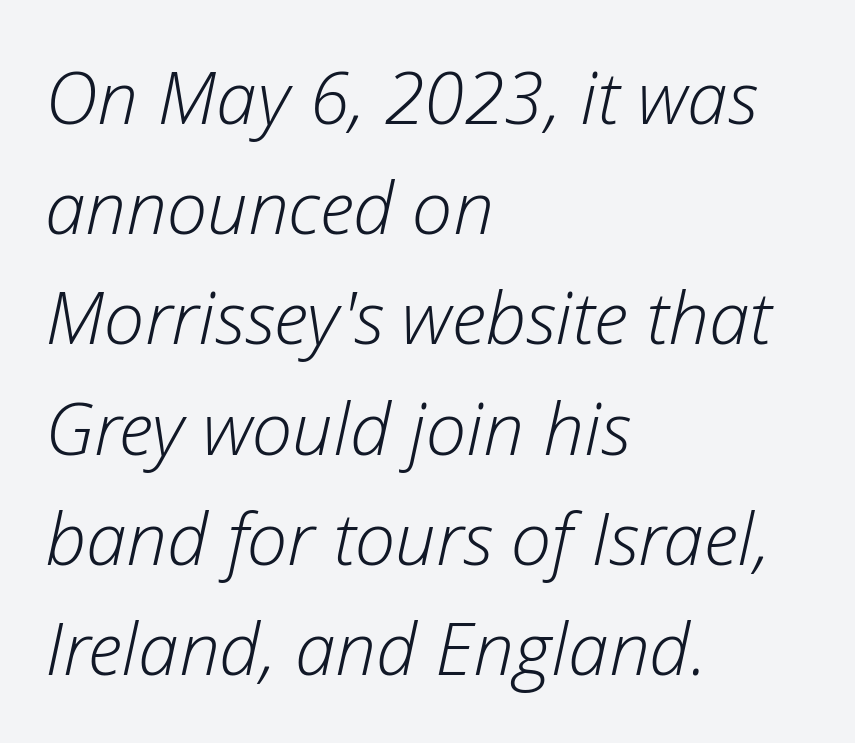
The image shows 73 px light type, italic (leaning right); set left-aligned, normal line spacing (1.51x), normal letter spacing, not underlined; low stroke contrast and a medium x-height.
